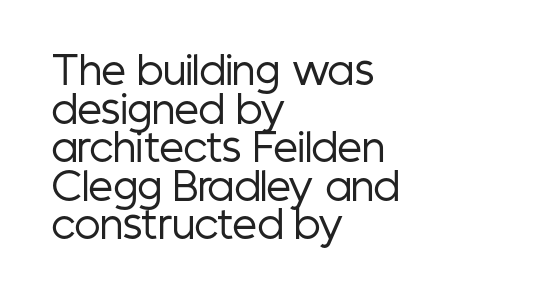
The image shows 39 px regular-weight, condensed sans-serif type, upright; set left-aligned, tight line spacing (0.99x), normal letter spacing, not underlined; low stroke contrast and a medium x-height.
